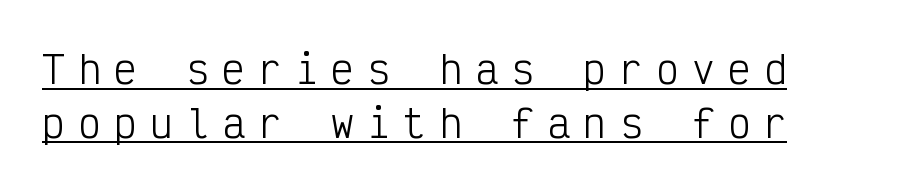
The image shows 38 px light, condensed sans-serif type, upright, monospaced; set normal line spacing (1.41x), unusually wide letter spacing (+0.35 em), underlined; low stroke contrast and a medium x-height.
